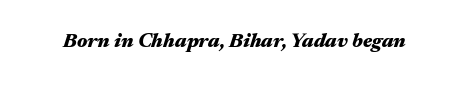
Q: Is the text bold? A: Yes.
Q: Is the text italic (slanted)? A: Yes, it leans right by about 17 degrees.
Q: Is the text underlined? A: No.
Q: Is the spacing between letters normal or unusually wide? A: Normal.
